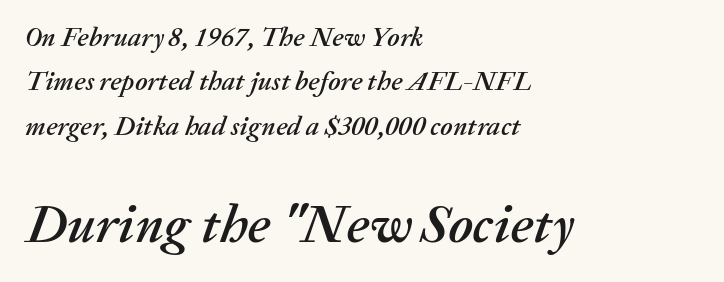
{"italic": "yes", "lean": "right", "slant_degrees": 20, "width": "normal", "stroke_contrast": "medium", "x_height": "medium", "monospaced": "no", "underline": "no", "align": "left", "line_spacing": "normal", "line_spacing_ratio": 1.64, "letter_spacing": "normal", "letter_spacing_em": 0.0, "larger_block": "second", "size_ratio": 2.0, "glyph_px": 54}
